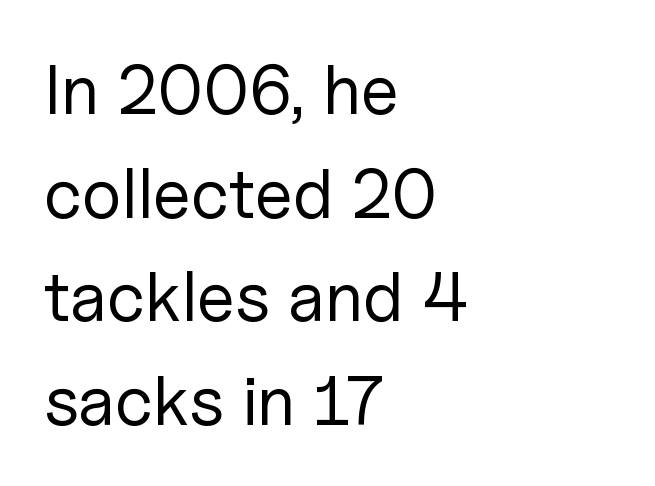
These glyphs show unthickened strokes, regular width or finer. The line-height multiplier appears to be the usual default. Stroke terminals: plain, sans-serif. Varying glyph widths throughout — classic text-font behaviour. The passage is arranged the way most books set body copy — flush left. Quick note: underline off.
